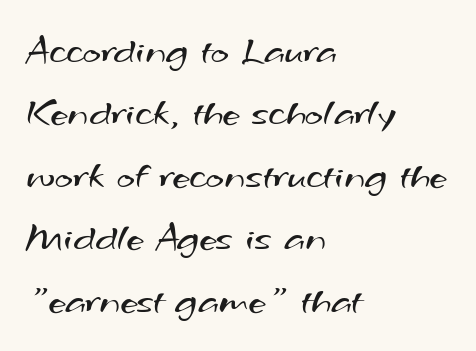
The image shows 39 px regular-weight, wide sans-serif type; set left-aligned, normal line spacing (1.6x), normal letter spacing, not underlined; medium stroke contrast and a small x-height.
